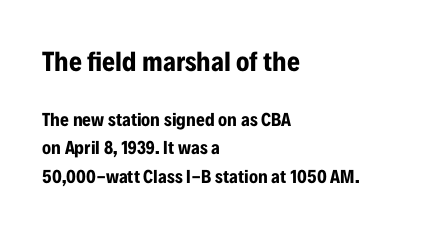
How heavy is the stroke? Heavy — this is a bold. Examine the stroke ends and you'll find no serifs. Nobody drew a line under any word here. Type size steps down from the first block to the second.
